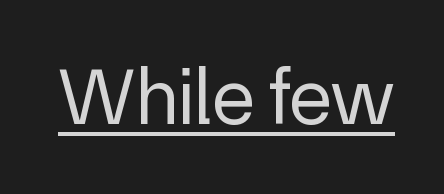
The image shows 80 px regular-weight sans-serif type, upright; set normal letter spacing, underlined; a medium x-height.
